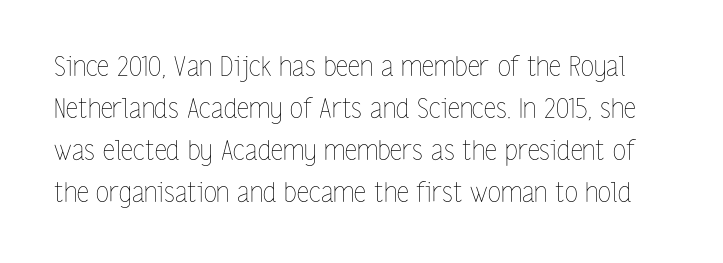
Q: Is the text bold? A: No.
Q: Is the text italic (slanted)? A: No, it is upright.
Q: Is the text underlined? A: No.
Q: Is the spacing between letters normal or unusually wide? A: Normal.
Q: Is the spacing between lines tight, normal or loose? A: Normal.
